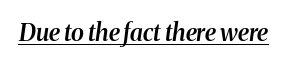
{"italic": "yes", "lean": "right", "slant_degrees": 8, "bold": "semi", "underline": "yes", "letter_spacing": "normal", "letter_spacing_em": 0.0, "glyph_px": 24}
